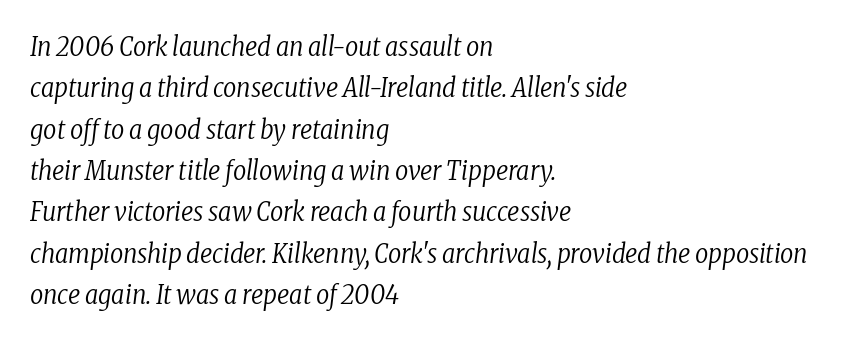
Q: Is the text bold? A: No.
Q: Is the text italic (slanted)? A: Yes, it leans right by about 8 degrees.
Q: Is the text underlined? A: No.
Q: How is the paragraph aligned? A: Left-aligned.
Q: Is the spacing between letters normal or unusually wide? A: Normal.
Q: Is the spacing between lines tight, normal or loose? A: Normal.
